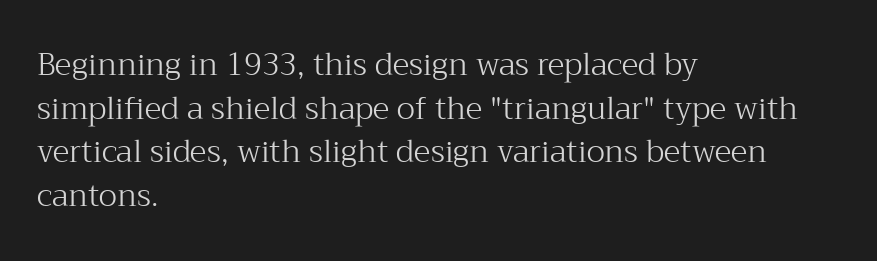
Rows of type keep a routine distance in the vertical direction. The foot of each line stays bare and open. Heft: none added — not bold. Each word holds together tightly as a unit, with standard inter-letter gaps. Is the block centered? No — it sits flush against the left margin. The letters stand straight up with perfectly vertical stems.
